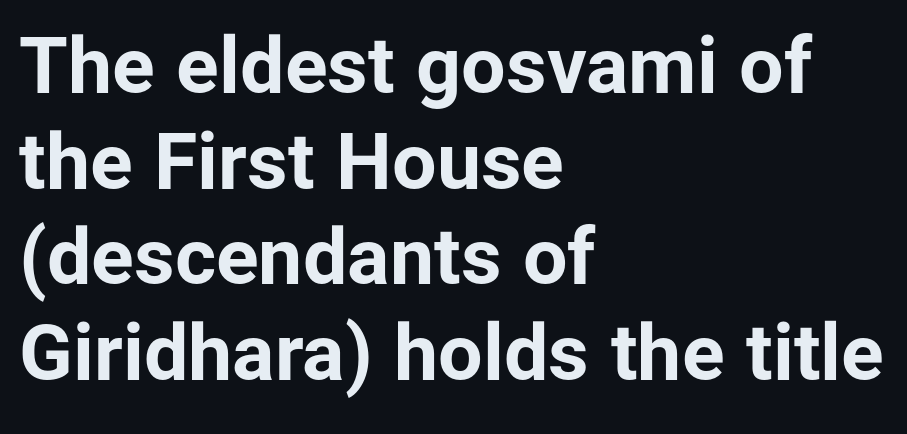
{"serif": "no", "italic": "no", "bold": "yes", "weight": "bold", "width": "normal", "stroke_contrast": "low", "x_height": "medium", "monospaced": "no", "underline": "no", "align": "left", "line_spacing_ratio": 1.21, "letter_spacing": "normal", "letter_spacing_em": 0.0, "glyph_px": 79}
